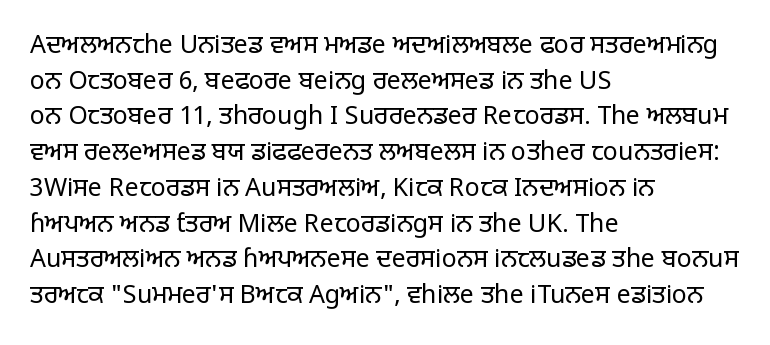
Q: Is the text bold? A: No.
Q: Is the text italic (slanted)? A: No, it is upright.
Q: Is the text underlined? A: No.
Q: How is the paragraph aligned? A: Left-aligned.
Q: Is the spacing between letters normal or unusually wide? A: Normal.
Q: Is the spacing between lines tight, normal or loose? A: Normal.
